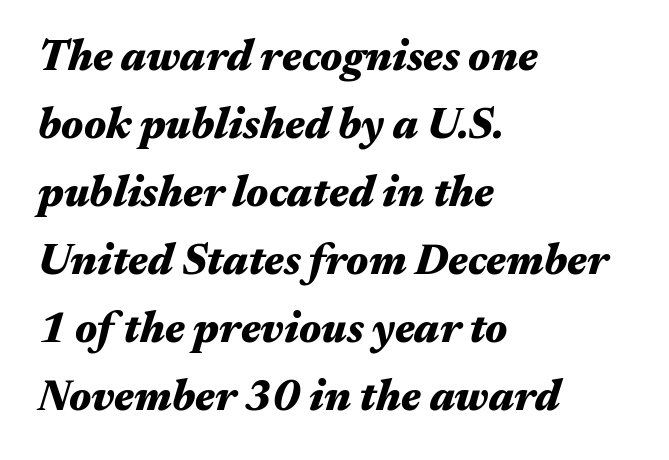
Style check: oblique. Glyph-to-glyph distance matches everyday printed text. Line spacing here is normal. The string is rendered with underlining switched off.
